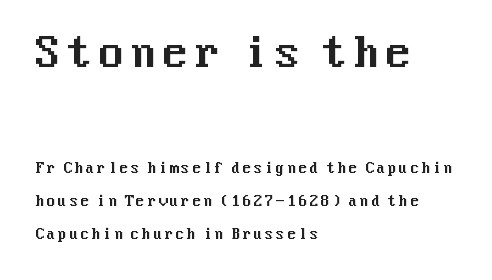
The image shows 40 px sans-serif type, upright; set left-aligned, loose line spacing (2.36x), not underlined; the first (top) block is 2.86x larger; medium stroke contrast and a medium x-height.
